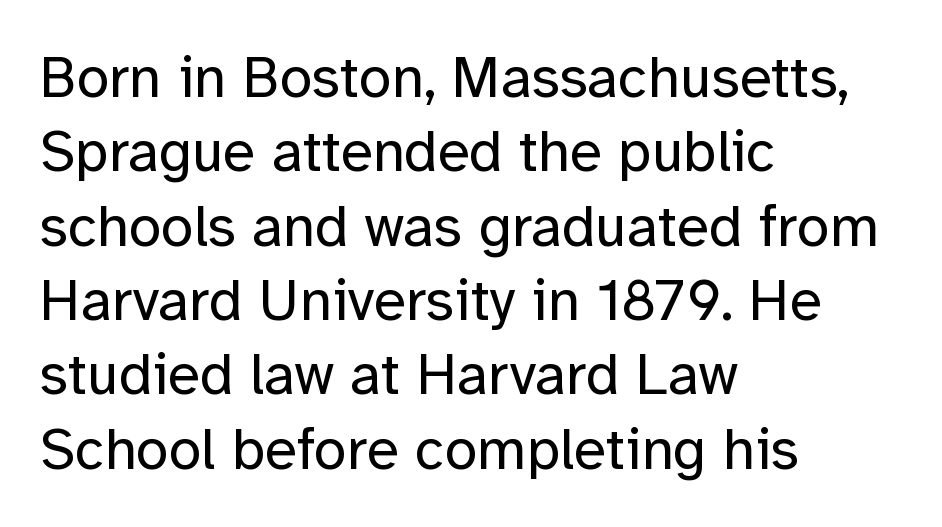
The image shows 59 px regular-weight sans-serif type, upright; set left-aligned, normal line spacing (1.26x), normal letter spacing, not underlined; low stroke contrast and a medium x-height.
